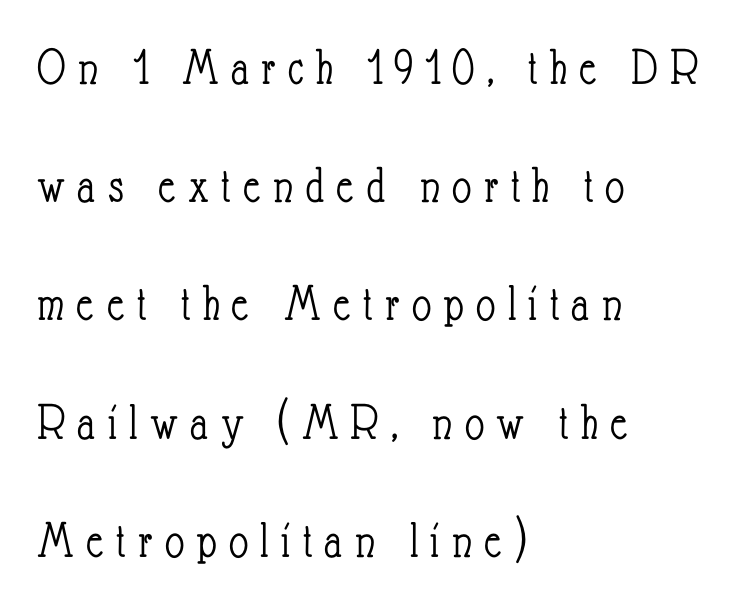
Q: Is the text bold? A: No.
Q: Is the text italic (slanted)? A: No, it is upright.
Q: Is the text underlined? A: No.
Q: How is the paragraph aligned? A: Left-aligned.
Q: Is the spacing between letters normal or unusually wide? A: Unusually wide.
Q: Is the spacing between lines tight, normal or loose? A: Loose.
Q: Width (condensed, normal, or wide)? A: Condensed.
Q: Stroke contrast? A: Low.
Q: x-height? A: Small.
Q: Monospaced? A: No.
